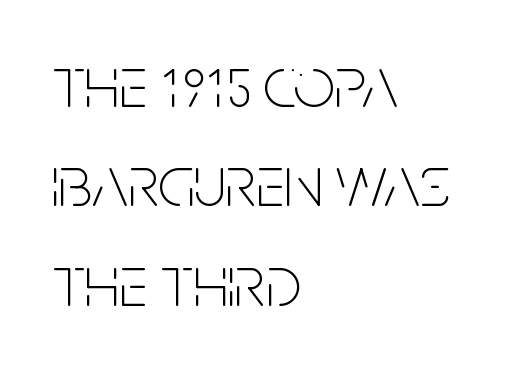
The vertical gap from one line to the next is medium. Is this a heavy cut? Hardly; it is regular or lighter. Do the characters align in a grid? No, the font is proportional. The line texture is even and compact thanks to regular tracking. The type family on display is of the sans-serif kind. Ordinary non-slanted type is in use.
